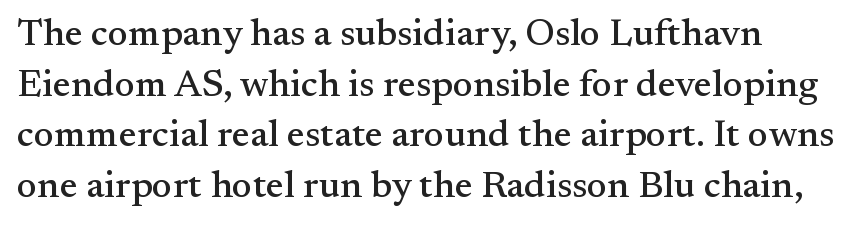
Regarding leading, the lines here are spaced in the standard way. Lines of text with bare space underneath. Tall strokes in this sample are plumb rather than angled. This sample uses plain, unmodified letter spacing. Are there feet on the stems? There are — it's a serif. Proportional: the letters do not fall into vertical columns.
